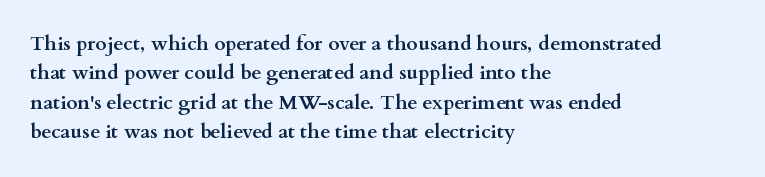
{"italic": "no", "bold": "yes", "underline": "no", "align": "left", "line_spacing": "normal", "line_spacing_ratio": 1.47, "letter_spacing": "normal", "letter_spacing_em": 0.0, "glyph_px": 20}
